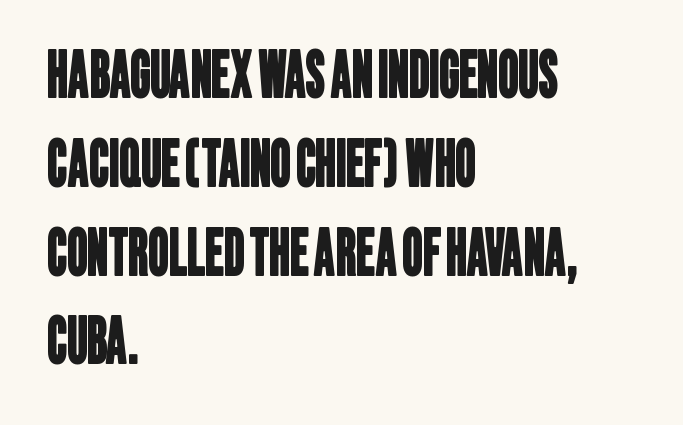
{"serif": "no", "width": "condensed", "stroke_contrast": "low", "x_height": "large", "monospaced": "no", "underline": "no", "align": "left", "line_spacing": "normal", "line_spacing_ratio": 1.41, "letter_spacing": "normal", "letter_spacing_em": 0.0, "glyph_px": 63}
